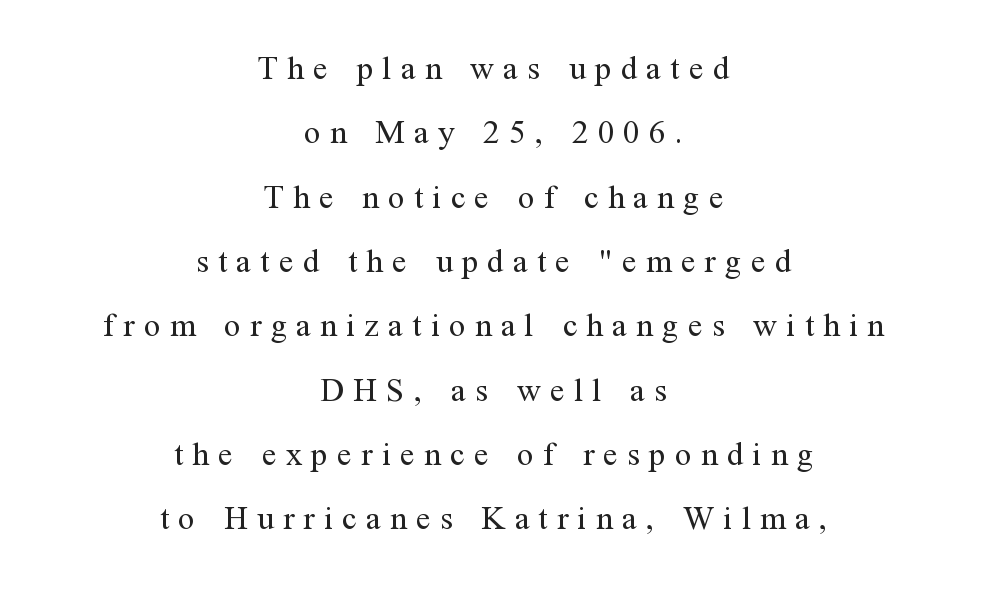
{"serif": "yes", "italic": "no", "bold": "no", "weight": "regular", "width": "normal", "stroke_contrast": "medium", "x_height": "medium", "monospaced": "no", "underline": "no", "align": "center", "line_spacing": "loose", "line_spacing_ratio": 1.95, "letter_spacing": "wide", "letter_spacing_em": 0.28, "glyph_px": 33}
